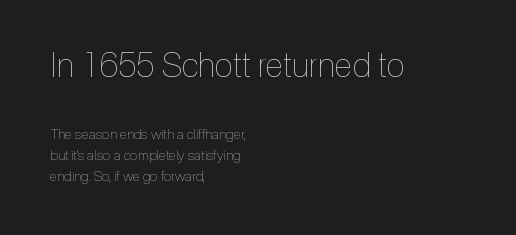
Quick note: not italic, upright. The face used here is rendered with its standard letterfit. Top chunk: large. Bottom chunk: small. The rendering uses a moderate line-height, typical for paragraphs. The passage shown is typed in a proportional face where columns would drift. The letterforms sit at book weight or below.
